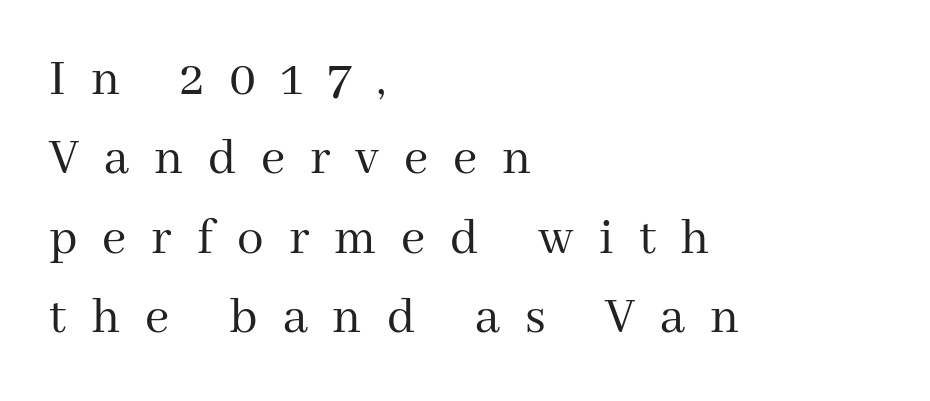
Q: Is the text bold? A: No.
Q: Is the text italic (slanted)? A: No, it is upright.
Q: Is the typeface a serif or a sans-serif typeface? A: Serif.
Q: Is the text underlined? A: No.
Q: How is the paragraph aligned? A: Left-aligned.
Q: Is the spacing between letters normal or unusually wide? A: Unusually wide.
Q: Is the spacing between lines tight, normal or loose? A: Normal.
Q: Width (condensed, normal, or wide)? A: Normal.
Q: Stroke contrast? A: Medium.
Q: x-height? A: Medium.
Q: Monospaced? A: No.
